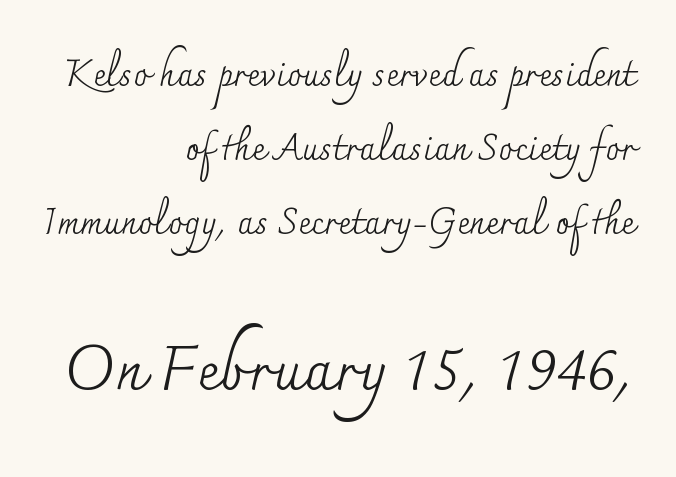
The image shows 63 px regular-weight serif type; set right-aligned, loose line spacing (2.05x), normal letter spacing, not underlined; the second (bottom) block is 1.75x larger; medium stroke contrast and a small x-height.
